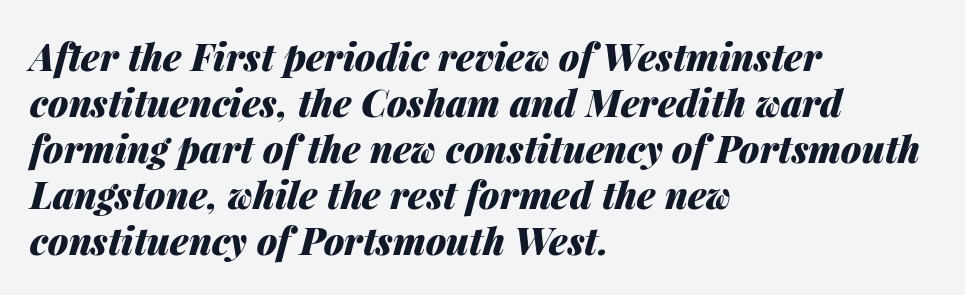
The image shows 37 px heavy type, italic (leaning right); set left-aligned, line spacing 1.24x, normal letter spacing, not underlined; medium stroke contrast and a medium x-height.
